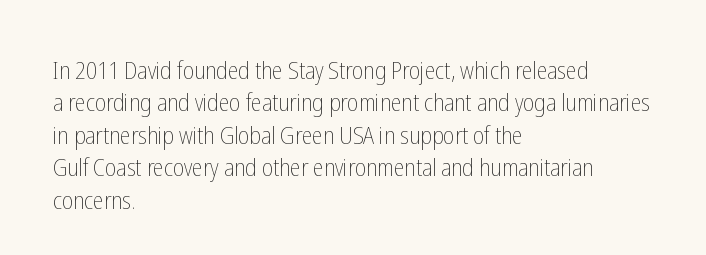
{"italic": "no", "bold": "no", "underline": "no", "align": "left", "line_spacing": "normal", "line_spacing_ratio": 1.35, "letter_spacing": "normal", "letter_spacing_em": 0.0, "glyph_px": 24}
